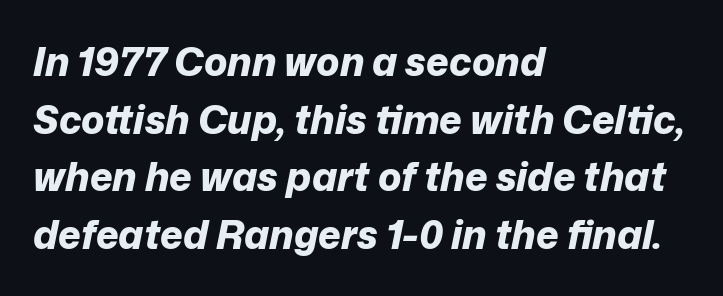
{"italic": "yes", "lean": "right", "slant_degrees": 12, "bold": "yes", "weight": "bold", "width": "normal", "stroke_contrast": "low", "x_height": "medium", "monospaced": "no", "underline": "no", "align": "left", "line_spacing": "normal", "line_spacing_ratio": 1.48, "letter_spacing": "normal", "letter_spacing_em": 0.0, "glyph_px": 39}
